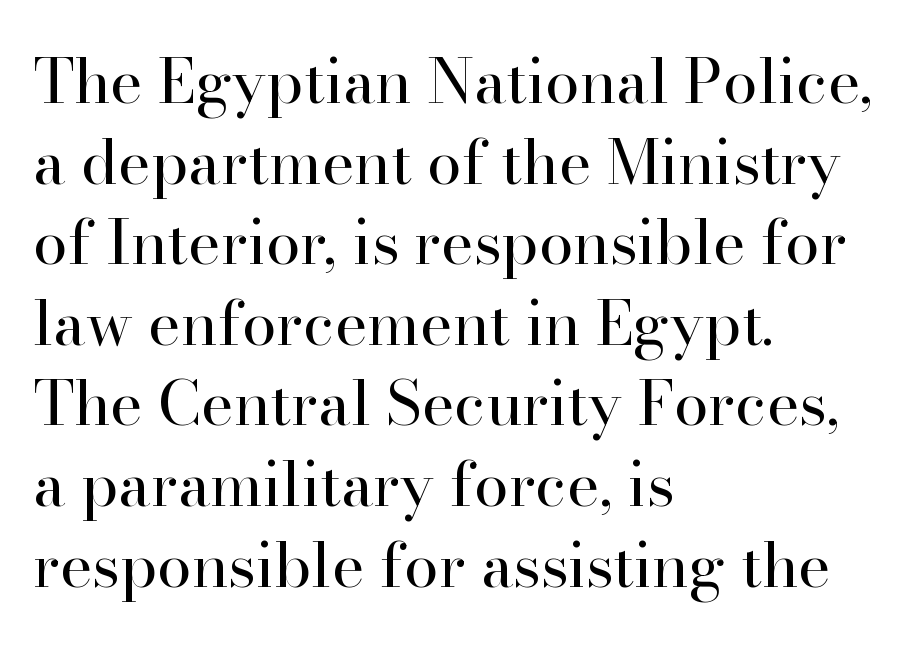
Q: Is the text bold? A: No.
Q: Is the text italic (slanted)? A: No, it is upright.
Q: Is the typeface a serif or a sans-serif typeface? A: Serif.
Q: Is the text underlined? A: No.
Q: How is the paragraph aligned? A: Left-aligned.
Q: Is the spacing between letters normal or unusually wide? A: Normal.
Q: Is the spacing between lines tight, normal or loose? A: Normal.
Q: Width (condensed, normal, or wide)? A: Normal.
Q: Stroke contrast? A: High.
Q: x-height? A: Small.
Q: Monospaced? A: No.
